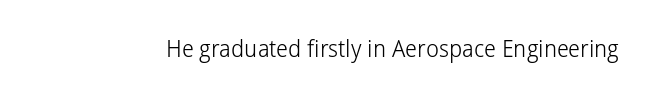
Q: Is the text bold? A: No.
Q: Is the text italic (slanted)? A: No, it is upright.
Q: Is the text underlined? A: No.
Q: Is the spacing between letters normal or unusually wide? A: Normal.
